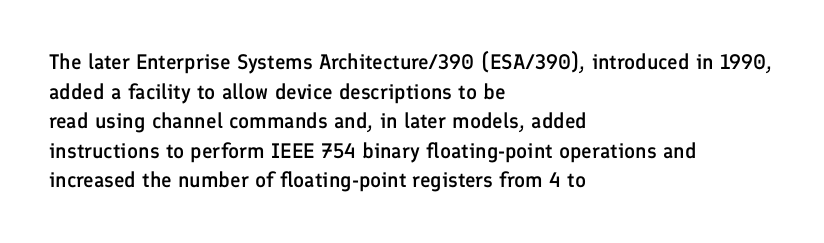
The image shows 21 px text type, upright; set left-aligned, normal line spacing (1.41x), normal letter spacing, not underlined.
